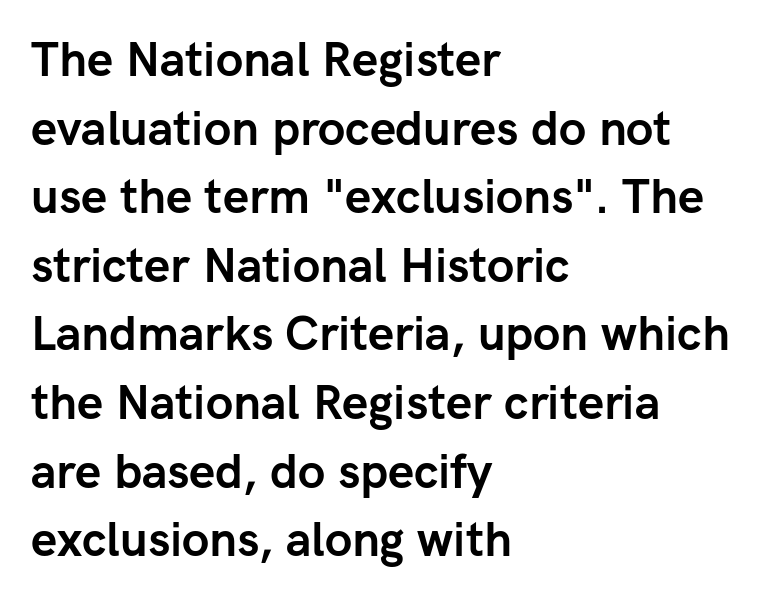
If you drew a ruler down the left edge, every line would touch it. Each row of text sits above clean, open space. Is this a sans? Yes — the strokes have no serifs. Looks like regular typesetting: each glyph gets only the width it needs.
